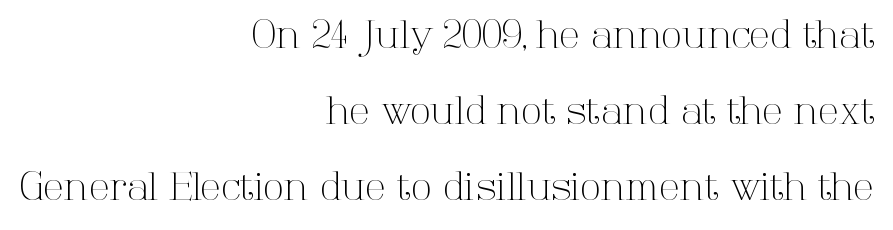
The image shows 38 px light serif type, upright; set right-aligned, loose line spacing (2.0x), normal letter spacing, not underlined; high stroke contrast and a medium x-height.
